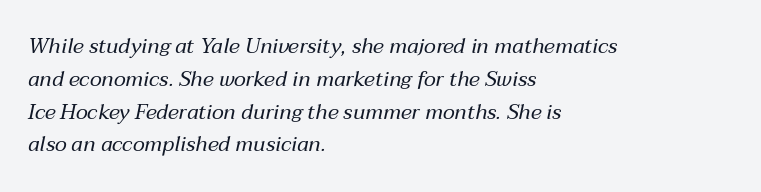
The image shows 21 px text type, italic (leaning right); set left-aligned, normal line spacing (1.56x), normal letter spacing, not underlined.
